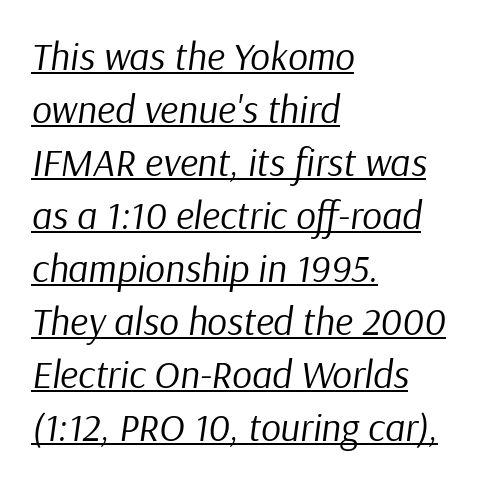
Q: Is the text bold? A: No.
Q: Is the text italic (slanted)? A: Yes, it leans right by about 9 degrees.
Q: Is the text underlined? A: Yes.
Q: How is the paragraph aligned? A: Left-aligned.
Q: Is the spacing between letters normal or unusually wide? A: Normal.
Q: Is the spacing between lines tight, normal or loose? A: Normal.
Q: Width (condensed, normal, or wide)? A: Normal.
Q: Stroke contrast? A: Low.
Q: x-height? A: Medium.
Q: Monospaced? A: No.
